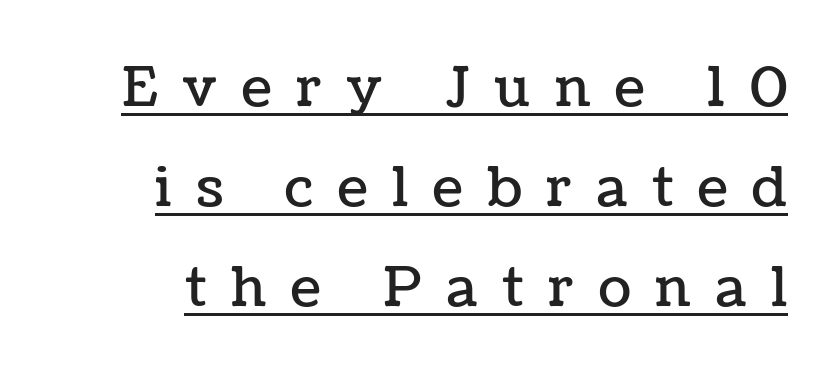
Q: Is the text italic (slanted)? A: No, it is upright.
Q: Is the text underlined? A: Yes.
Q: Is the spacing between letters normal or unusually wide? A: Unusually wide.
Q: Width (condensed, normal, or wide)? A: Normal.
Q: Stroke contrast? A: Low.
Q: x-height? A: Medium.
Q: Monospaced? A: No.
